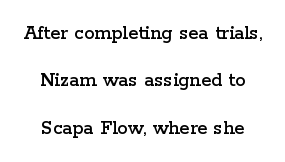
{"italic": "no", "underline": "no", "align": "center", "line_spacing": "loose", "line_spacing_ratio": 2.26, "letter_spacing": "normal", "letter_spacing_em": 0.0, "glyph_px": 21}
